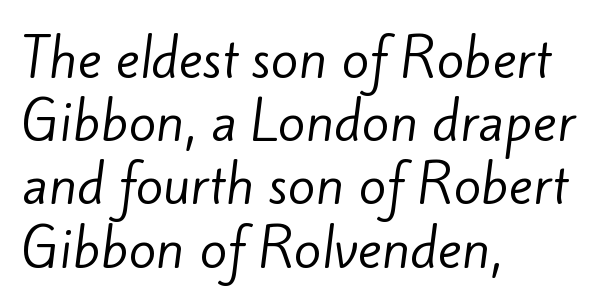
The passage is arranged the way most books set body copy — flush left. Is the stroke heavy? The answer is a plain regular-or-lighter. The letters advance in unequal steps, a hallmark of proportional type. This rendering features lettering with no underline. Nobody touched the tracking dial on this one. You can tell from the bare stems that sans-serif type was used.
